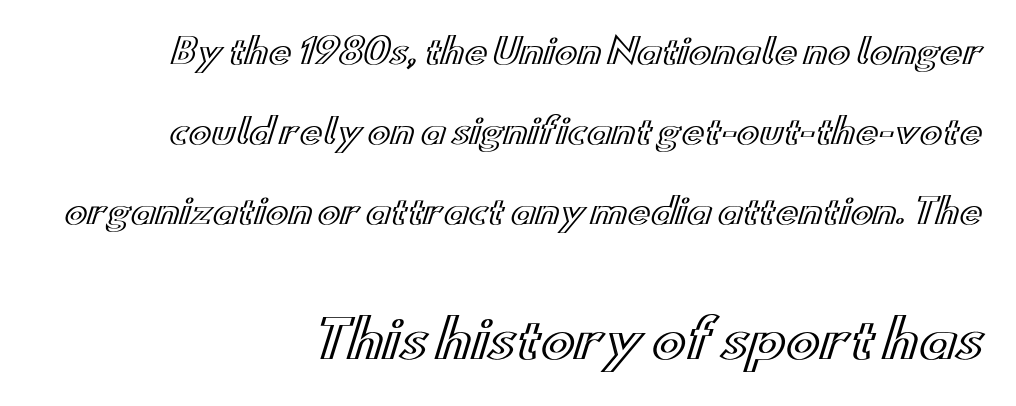
{"width": "wide", "x_height": "small", "monospaced": "no", "underline": "no", "align": "right", "line_spacing": "loose", "line_spacing_ratio": 2.36, "letter_spacing": "normal", "letter_spacing_em": 0.0, "larger_block": "second", "size_ratio": 1.5, "glyph_px": 51}
